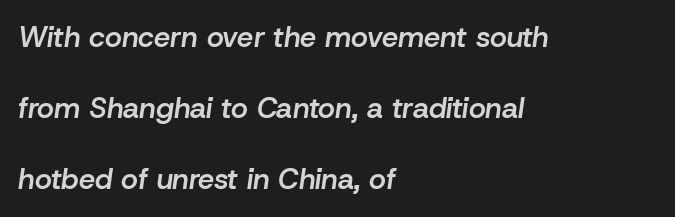
{"italic": "yes", "lean": "right", "slant_degrees": 8, "bold": "semi", "weight": "semibold", "width": "normal", "stroke_contrast": "low", "x_height": "medium", "monospaced": "no", "underline": "no", "align": "left", "line_spacing": "loose", "line_spacing_ratio": 2.45, "letter_spacing": "normal", "letter_spacing_em": 0.0, "glyph_px": 29}
